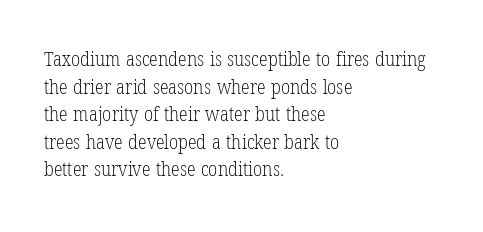
The image shows 20 px text type, upright; set left-aligned, normal line spacing (1.38x), normal letter spacing, not underlined.
